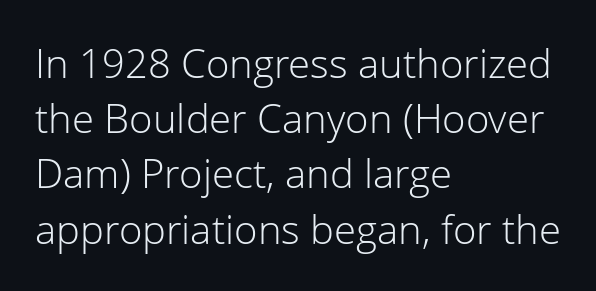
{"serif": "no", "italic": "no", "bold": "no", "weight": "light", "width": "normal", "stroke_contrast": "low", "x_height": "medium", "monospaced": "no", "underline": "no", "align": "left", "line_spacing": "normal", "line_spacing_ratio": 1.38, "letter_spacing": "normal", "letter_spacing_em": 0.0, "glyph_px": 40}
